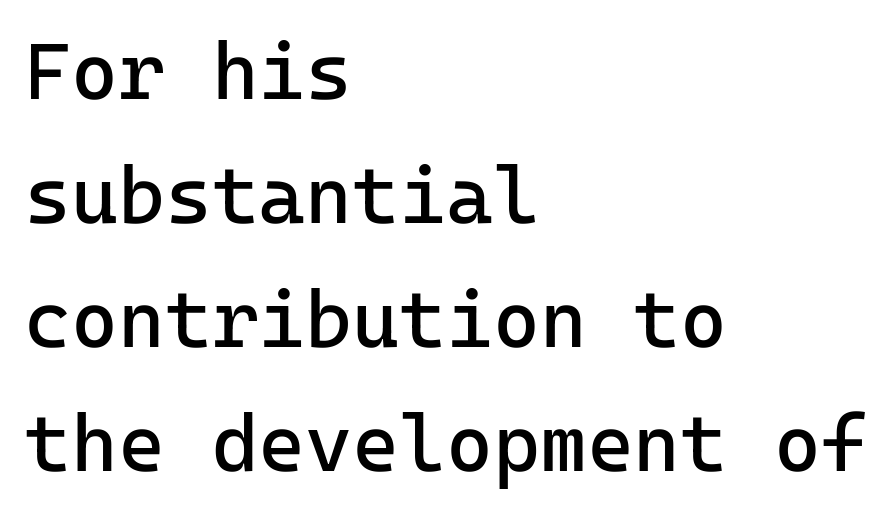
Q: Is the text bold? A: No.
Q: Is the text italic (slanted)? A: No, it is upright.
Q: Is the typeface a serif or a sans-serif typeface? A: Sans-serif.
Q: Is the text underlined? A: No.
Q: How is the paragraph aligned? A: Left-aligned.
Q: Is the spacing between letters normal or unusually wide? A: Normal.
Q: Is the spacing between lines tight, normal or loose? A: Normal.
Q: Width (condensed, normal, or wide)? A: Normal.
Q: Stroke contrast? A: Low.
Q: x-height? A: Medium.
Q: Monospaced? A: Yes.
